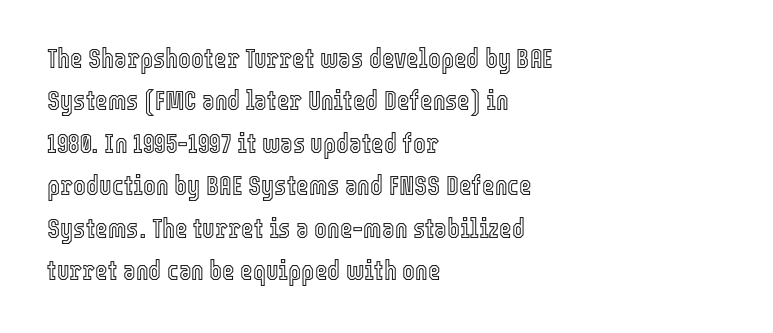
The image shows 27 px text type, upright; set left-aligned, normal line spacing (1.57x), normal letter spacing, not underlined.
